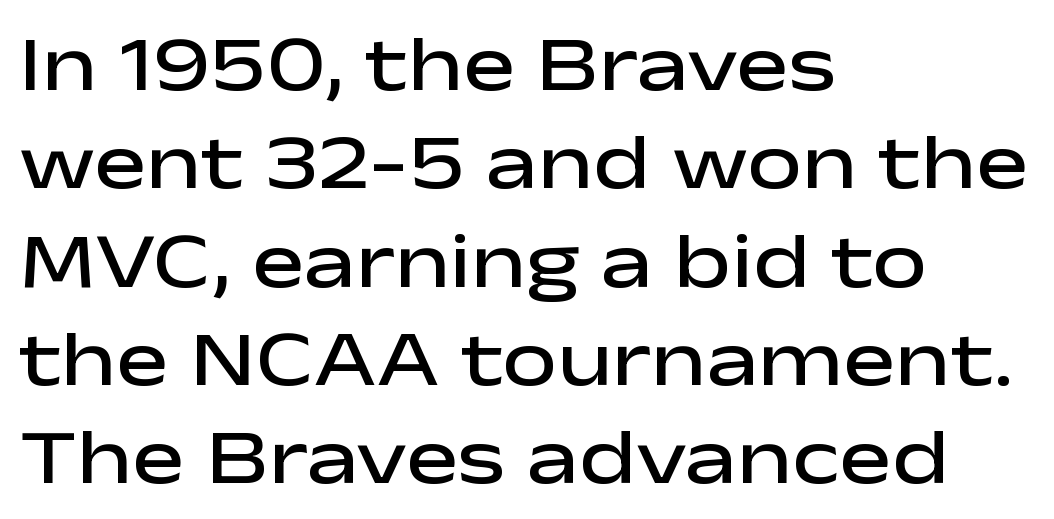
Q: Is the text bold? A: Semi-bold.
Q: Is the text italic (slanted)? A: No, it is upright.
Q: Is the typeface a serif or a sans-serif typeface? A: Sans-serif.
Q: Is the text underlined? A: No.
Q: How is the paragraph aligned? A: Left-aligned.
Q: Is the spacing between letters normal or unusually wide? A: Normal.
Q: Is the spacing between lines tight, normal or loose? A: Normal.
Q: Width (condensed, normal, or wide)? A: Wide.
Q: Stroke contrast? A: Low.
Q: x-height? A: Medium.
Q: Monospaced? A: No.
